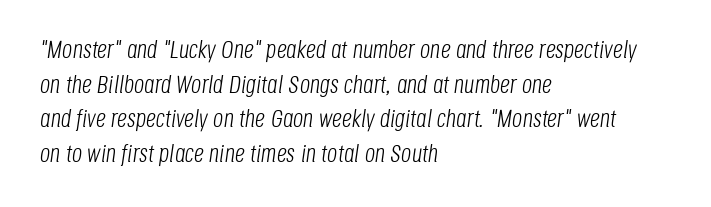
{"italic": "yes", "lean": "right", "slant_degrees": 8, "bold": "no", "underline": "no", "align": "left", "line_spacing": "normal", "line_spacing_ratio": 1.39, "letter_spacing": "normal", "letter_spacing_em": 0.0, "glyph_px": 25}
